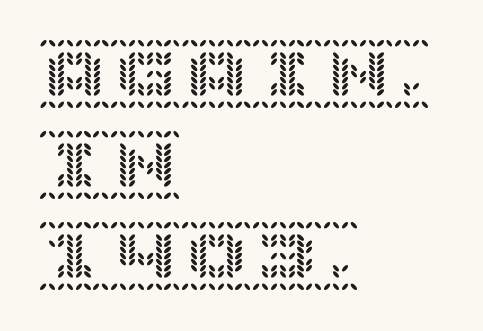
Q: Is the text italic (slanted)? A: No, it is upright.
Q: Is the text underlined? A: No.
Q: How is the paragraph aligned? A: Left-aligned.
Q: Is the spacing between letters normal or unusually wide? A: Normal.
Q: Is the spacing between lines tight, normal or loose? A: Normal.
Q: Width (condensed, normal, or wide)? A: Normal.
Q: x-height? A: Large.
